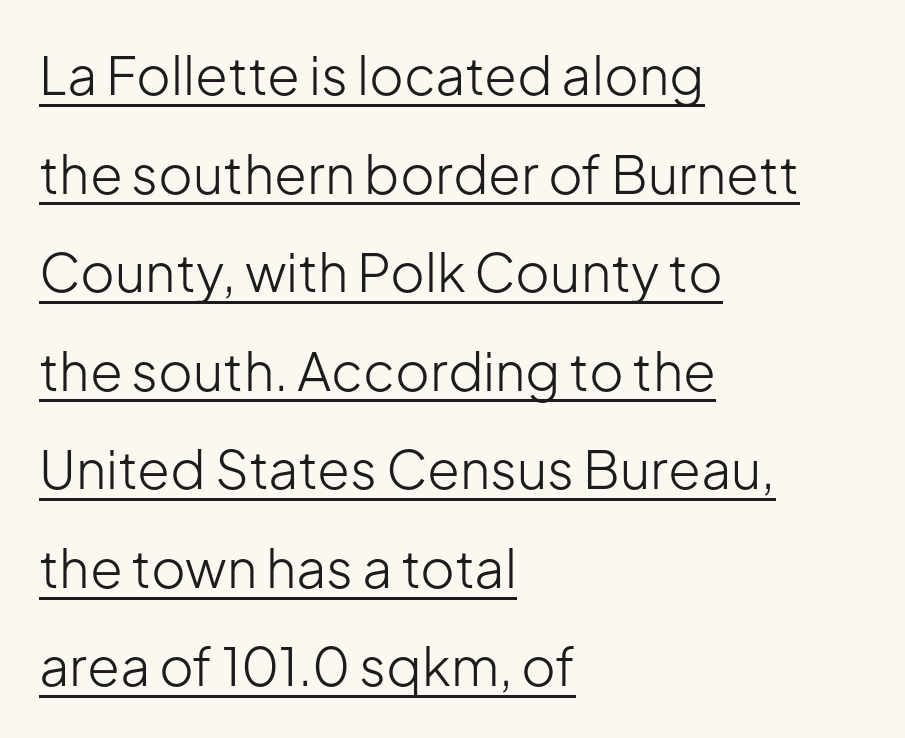
Q: Is the text bold? A: No.
Q: Is the text italic (slanted)? A: No, it is upright.
Q: Is the typeface a serif or a sans-serif typeface? A: Sans-serif.
Q: Is the text underlined? A: Yes.
Q: How is the paragraph aligned? A: Left-aligned.
Q: Is the spacing between letters normal or unusually wide? A: Normal.
Q: Width (condensed, normal, or wide)? A: Normal.
Q: Stroke contrast? A: Low.
Q: x-height? A: Medium.
Q: Monospaced? A: No.
